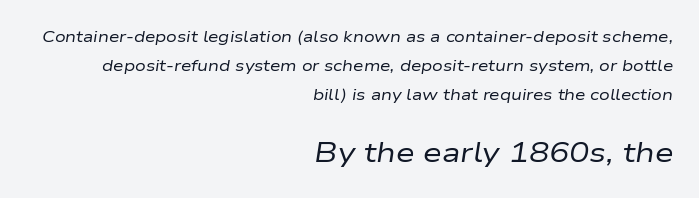
The image shows 27 px text type, italic (leaning right); set right-aligned, loose line spacing (1.92x), normal letter spacing, not underlined; the second (bottom) block is 1.8x larger.
